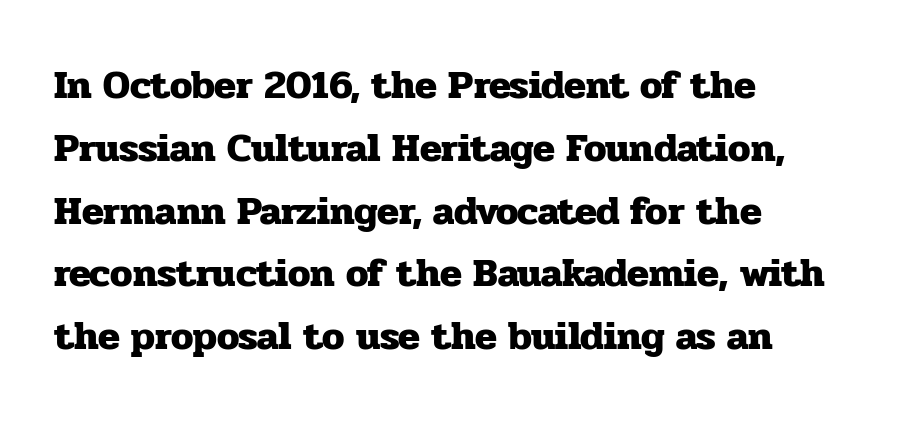
The image shows 40 px heavy serif type, upright; set left-aligned, normal line spacing (1.57x), normal letter spacing, not underlined; low stroke contrast and a medium x-height.
